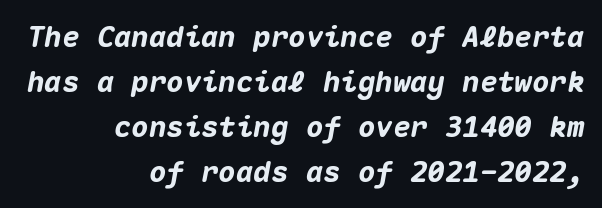
Q: Is the text bold? A: Yes.
Q: Is the text italic (slanted)? A: Yes, it leans right by about 10 degrees.
Q: Is the text underlined? A: No.
Q: How is the paragraph aligned? A: Right-aligned.
Q: Is the spacing between letters normal or unusually wide? A: Normal.
Q: Is the spacing between lines tight, normal or loose? A: Normal.
Q: Width (condensed, normal, or wide)? A: Normal.
Q: Stroke contrast? A: Medium.
Q: x-height? A: Medium.
Q: Monospaced? A: Yes.
